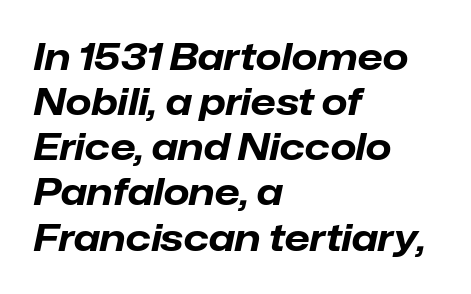
Q: Is the text bold? A: Yes.
Q: Is the text italic (slanted)? A: Yes, it leans right by about 12 degrees.
Q: Is the text underlined? A: No.
Q: How is the paragraph aligned? A: Left-aligned.
Q: Is the spacing between letters normal or unusually wide? A: Normal.
Q: Width (condensed, normal, or wide)? A: Normal.
Q: Stroke contrast? A: Low.
Q: x-height? A: Medium.
Q: Monospaced? A: No.
